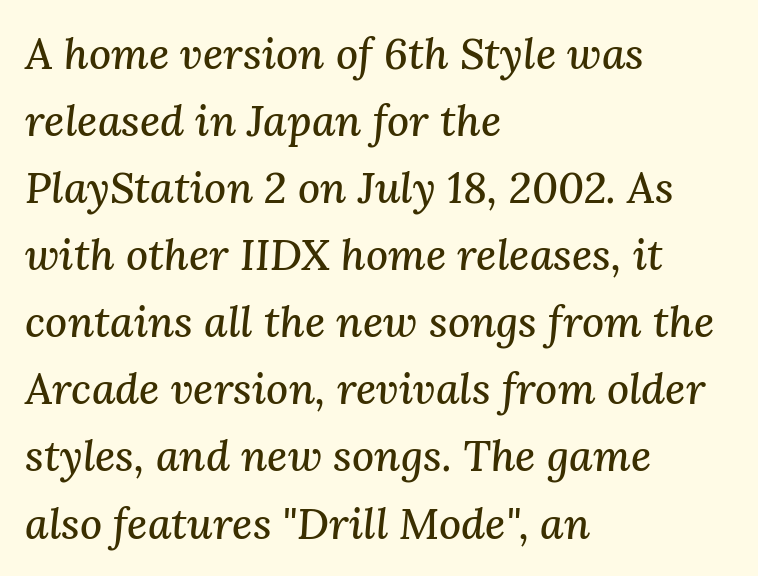
{"serif": "yes", "italic": "yes", "lean": "right", "slant_degrees": 3, "width": "normal", "stroke_contrast": "medium", "x_height": "medium", "monospaced": "no", "underline": "no", "align": "left", "line_spacing": "normal", "line_spacing_ratio": 1.56, "letter_spacing": "normal", "letter_spacing_em": 0.0, "glyph_px": 43}
